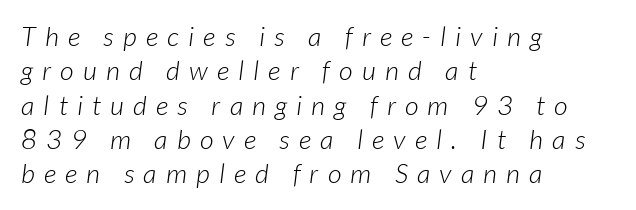
{"bold": "no", "underline": "no", "align": "left", "line_spacing": "normal", "line_spacing_ratio": 1.27, "letter_spacing": "wide", "letter_spacing_em": 0.34, "glyph_px": 27}
